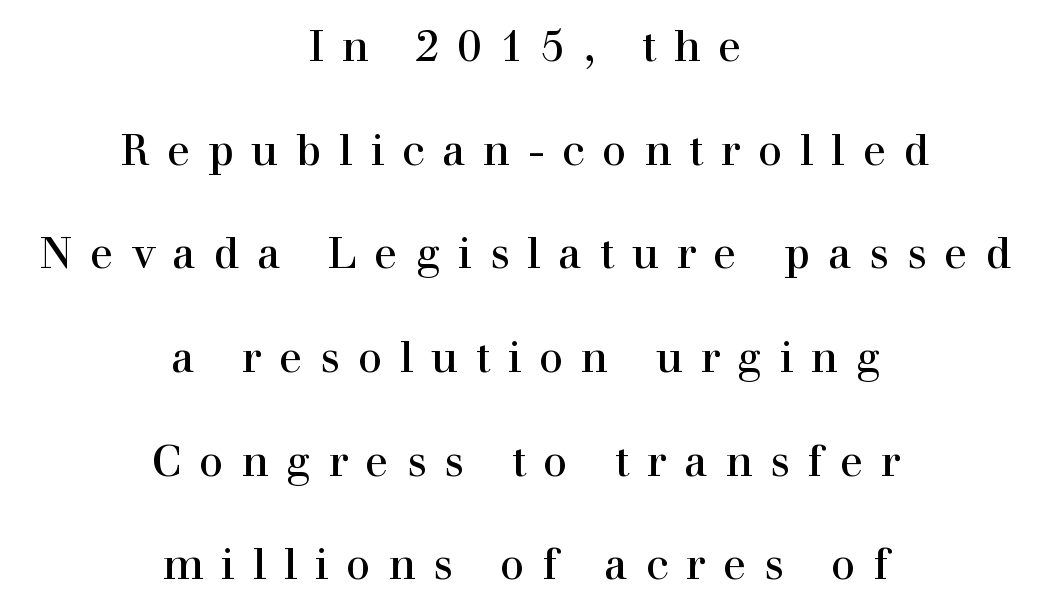
{"serif": "yes", "italic": "no", "bold": "no", "weight": "regular", "width": "normal", "stroke_contrast": "high", "x_height": "medium", "monospaced": "no", "underline": "no", "align": "center", "line_spacing": "loose", "line_spacing_ratio": 2.41, "letter_spacing": "wide", "letter_spacing_em": 0.41, "glyph_px": 43}
